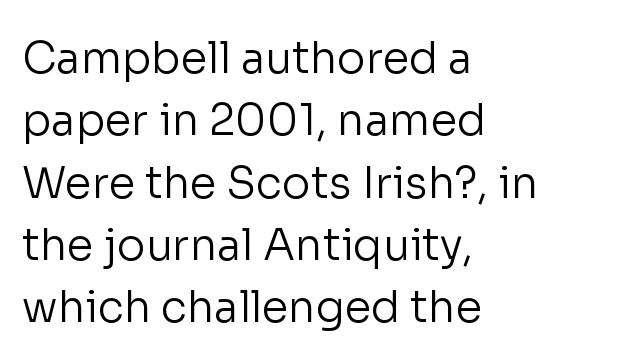
There is no visible air inserted between adjacent glyphs. When letters stand straight like this, we call the style roman or upright. Weight: regular or lighter. Students, observe: this is what conventionally led text looks like.
